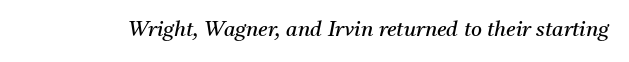
{"italic": "yes", "lean": "right", "slant_degrees": 11, "bold": "no", "underline": "no", "letter_spacing": "normal", "letter_spacing_em": 0.0, "glyph_px": 21}
